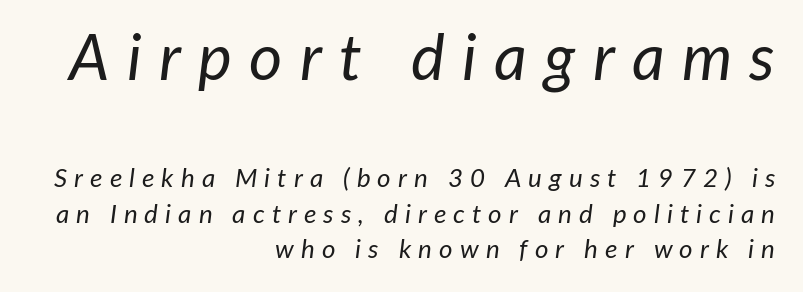
Q: Is the text bold? A: No.
Q: Is the text italic (slanted)? A: Yes, it leans right by about 7 degrees.
Q: Is the text underlined? A: No.
Q: How is the paragraph aligned? A: Right-aligned.
Q: Is the spacing between letters normal or unusually wide? A: Unusually wide.
Q: Is the spacing between lines tight, normal or loose? A: Normal.
Q: Which block of text is set in a larger size, the first (top) or the second (bottom)? A: The first (top) one.
Q: Width (condensed, normal, or wide)? A: Normal.
Q: Stroke contrast? A: Low.
Q: x-height? A: Medium.
Q: Monospaced? A: No.
